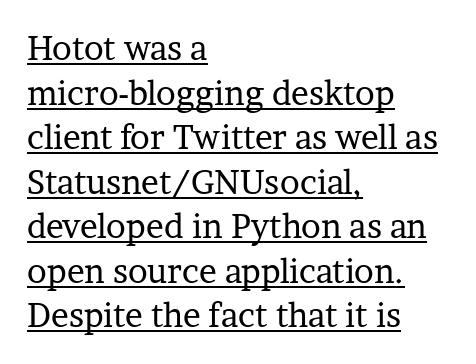
Q: Is the text bold? A: No.
Q: Is the text italic (slanted)? A: No, it is upright.
Q: Is the typeface a serif or a sans-serif typeface? A: Serif.
Q: Is the text underlined? A: Yes.
Q: How is the paragraph aligned? A: Left-aligned.
Q: Is the spacing between letters normal or unusually wide? A: Normal.
Q: Is the spacing between lines tight, normal or loose? A: Normal.
Q: Width (condensed, normal, or wide)? A: Normal.
Q: Stroke contrast? A: Low.
Q: x-height? A: Medium.
Q: Monospaced? A: No.
